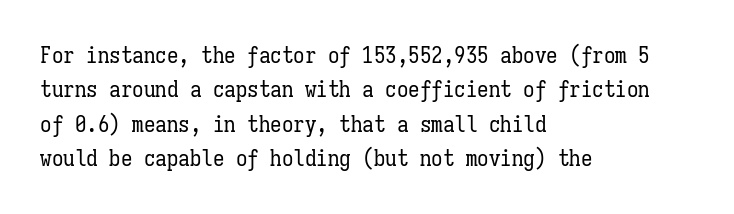
Observe the ordinary spacing: letters are neighbours, not strangers. Only glyphs here, with clear space below each row. Honestly, the row spacing looks completely unremarkable. No letter is thick-stroked: the sample isn't bold.
